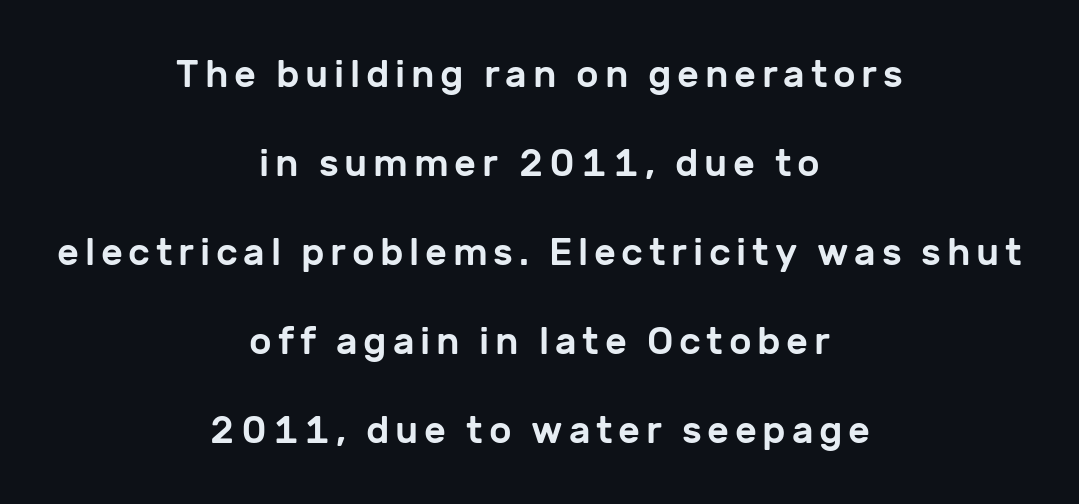
Q: Is the text italic (slanted)? A: No, it is upright.
Q: Is the typeface a serif or a sans-serif typeface? A: Sans-serif.
Q: Is the text underlined? A: No.
Q: How is the paragraph aligned? A: Centered.
Q: Is the spacing between lines tight, normal or loose? A: Loose.
Q: Width (condensed, normal, or wide)? A: Normal.
Q: Stroke contrast? A: Low.
Q: x-height? A: Medium.
Q: Monospaced? A: No.
